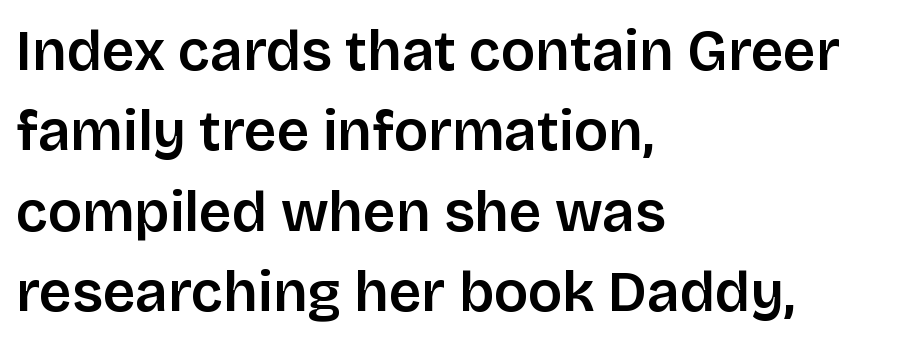
{"serif": "no", "italic": "no", "width": "normal", "stroke_contrast": "low", "x_height": "large", "monospaced": "no", "underline": "no", "align": "left", "line_spacing": "normal", "line_spacing_ratio": 1.41, "letter_spacing": "normal", "letter_spacing_em": 0.0, "glyph_px": 57}
